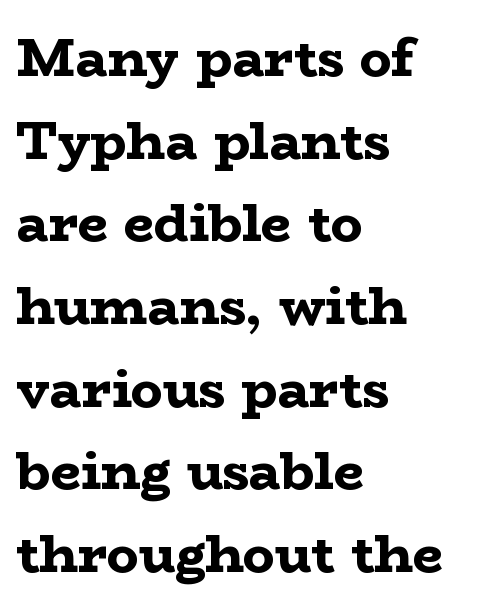
The image shows 53 px bold, wide serif type, upright; set left-aligned, normal line spacing (1.56x), normal letter spacing, not underlined; low stroke contrast and a medium x-height.
